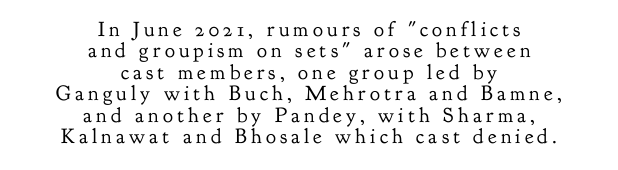
The type sits square on the baseline with zero lean. This rendering widens character spacing well past its baseline value. Does the copy run flush right? No — it is centered line by line. Any mark beneath the type? The region is blank. Regarding leading, the lines here are crowded together.
